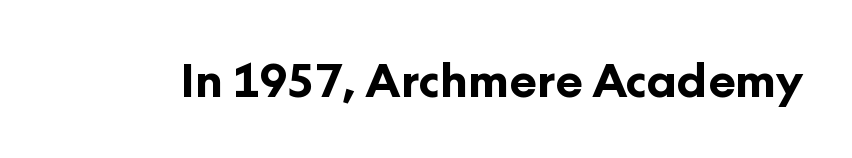
The type family on display is of the sans-serif kind. The area under the type is left untouched. Set as a true bold cut, around the 700 mark. Letter spacing: default. Each letter keeps its own natural width here, so spacing adapts to shape. A typesetter would mark this as roman, not italic.
